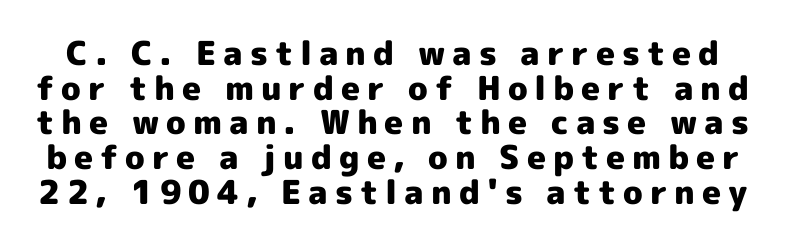
{"serif": "no", "italic": "no", "bold": "yes", "weight": "heavy", "width": "normal", "x_height": "medium", "monospaced": "no", "underline": "no", "line_spacing": "tight", "line_spacing_ratio": 1.05, "letter_spacing": "wide", "letter_spacing_em": 0.21, "glyph_px": 33}
